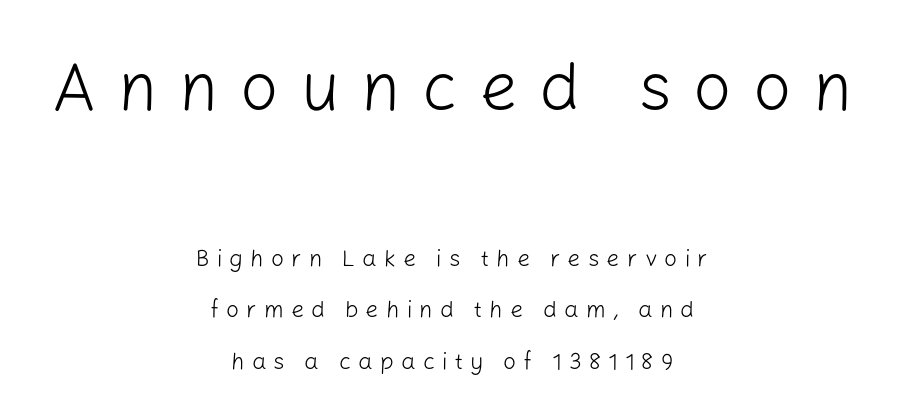
{"serif": "no", "italic": "no", "bold": "no", "weight": "light", "width": "normal", "stroke_contrast": "low", "x_height": "medium", "monospaced": "no", "underline": "no", "align": "center", "line_spacing": "loose", "line_spacing_ratio": 2.23, "letter_spacing": "wide", "letter_spacing_em": 0.31, "larger_block": "first", "size_ratio": 2.96, "glyph_px": 68}
